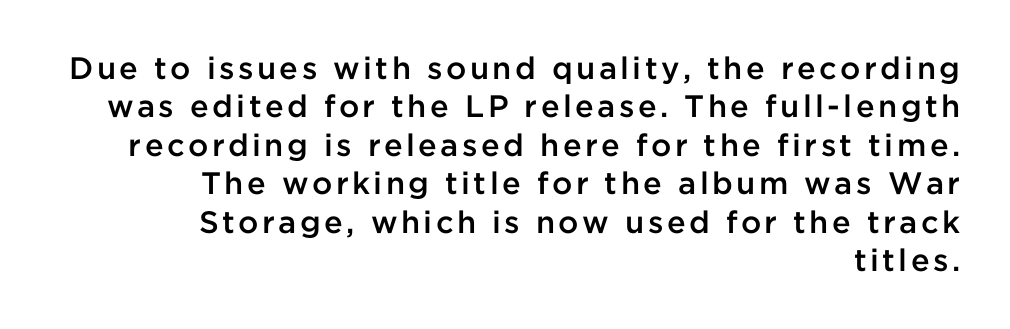
{"serif": "no", "italic": "no", "bold": "semi", "weight": "semibold", "width": "normal", "stroke_contrast": "low", "x_height": "medium", "monospaced": "no", "underline": "no", "align": "right", "line_spacing_ratio": 1.24, "glyph_px": 31}
